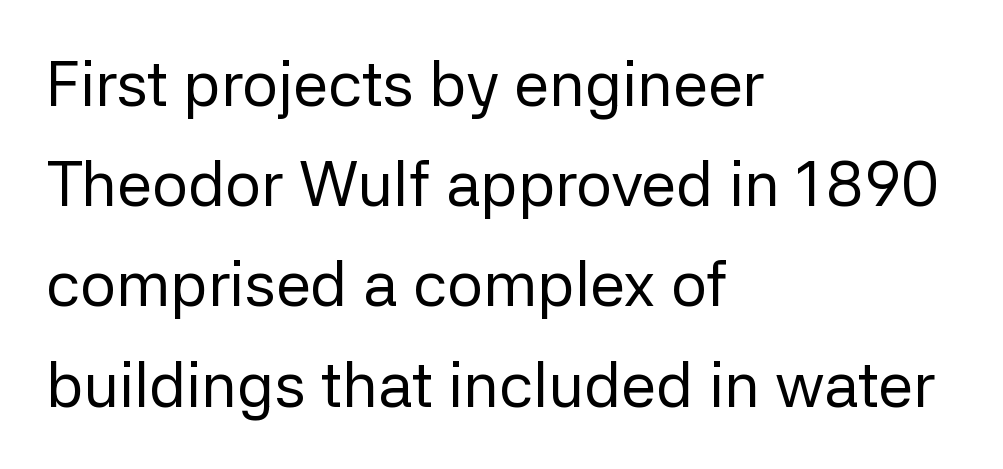
Q: Is the text bold? A: No.
Q: Is the text italic (slanted)? A: No, it is upright.
Q: Is the typeface a serif or a sans-serif typeface? A: Sans-serif.
Q: Is the text underlined? A: No.
Q: How is the paragraph aligned? A: Left-aligned.
Q: Is the spacing between letters normal or unusually wide? A: Normal.
Q: Is the spacing between lines tight, normal or loose? A: Normal.
Q: Width (condensed, normal, or wide)? A: Normal.
Q: Stroke contrast? A: Low.
Q: x-height? A: Medium.
Q: Monospaced? A: No.
